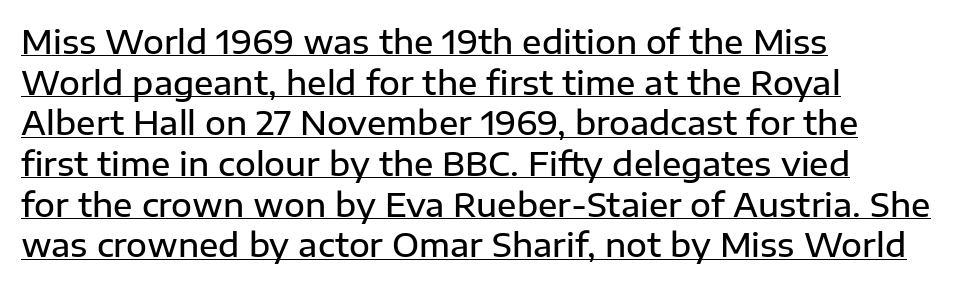
Underlined type. This sample uses a sans-serif face. How are the letters spaced? Ordinarily, with no added tracking. These lines sit exactly where default settings would place them.
